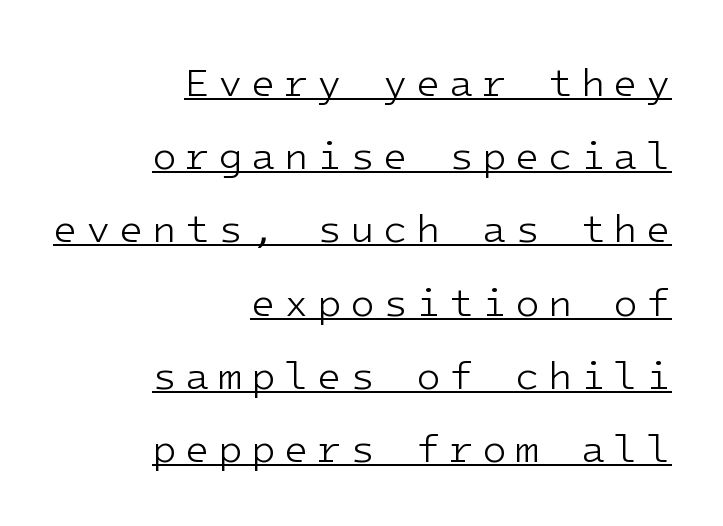
If you drew a line through each stem, it would be perfectly vertical. Tracking here is generous; glyphs stand well apart from one another. The compositor pushed each line to the right boundary. The specimen includes a rule beneath the text block's lines. The passage shown is not bold in any degree.
